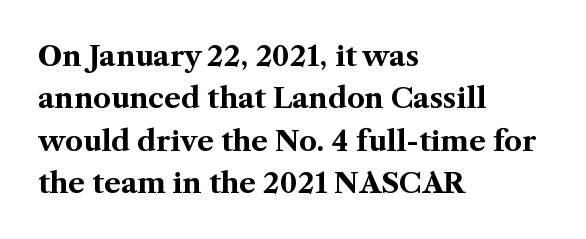
Note: serifs present on the glyphs. Varying glyph widths throughout — classic text-font behaviour. The rendering uses a bold face; every stroke is thick and dark. Vertical strokes here are truly vertical. The type is set solid horizontally, with unmodified tracking.
